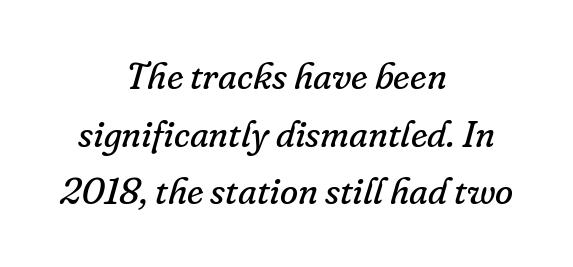
The image shows 37 px regular-weight serif type, italic (leaning right); set centered, normal line spacing (1.56x), normal letter spacing, not underlined; low stroke contrast and a small x-height.
